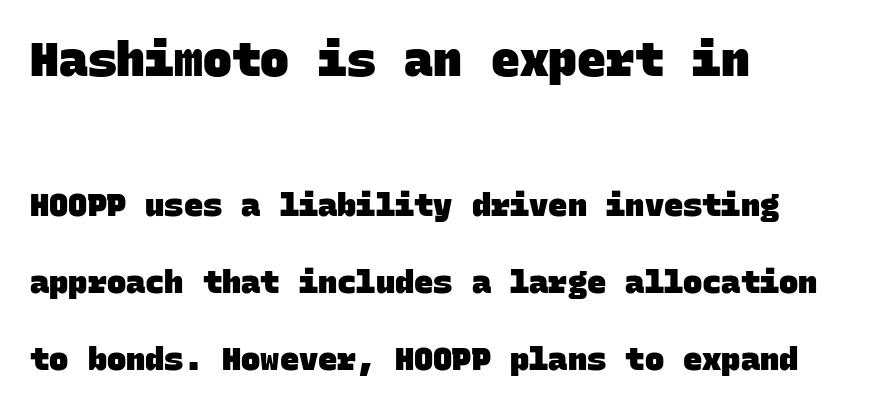
The image shows 48 px heavy sans-serif type, monospaced; set left-aligned, loose line spacing (2.42x), normal letter spacing, not underlined; the first (top) block is 1.5x larger; low stroke contrast and a large x-height.
